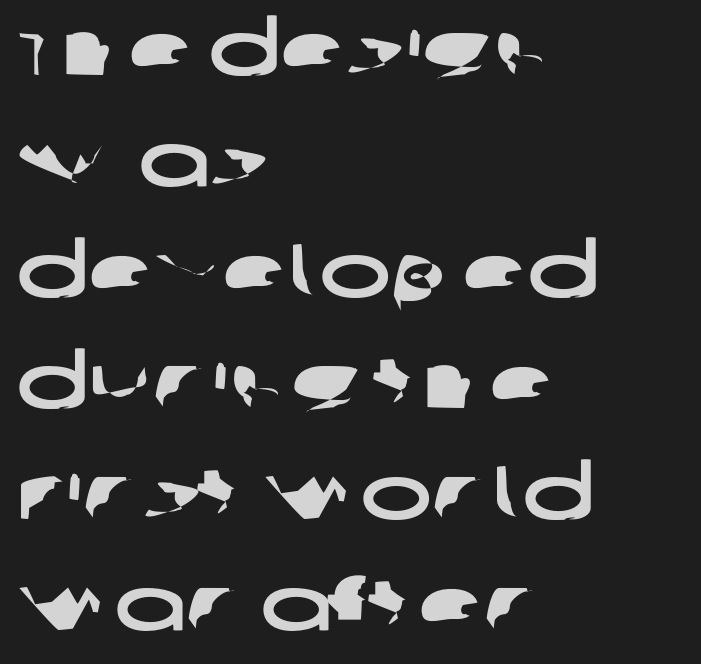
Q: Is the typeface a serif or a sans-serif typeface? A: Sans-serif.
Q: Is the text underlined? A: No.
Q: How is the paragraph aligned? A: Left-aligned.
Q: Is the spacing between letters normal or unusually wide? A: Normal.
Q: Is the spacing between lines tight, normal or loose? A: Normal.
Q: Width (condensed, normal, or wide)? A: Wide.
Q: Stroke contrast? A: Low.
Q: x-height? A: Large.
Q: Monospaced? A: No.
